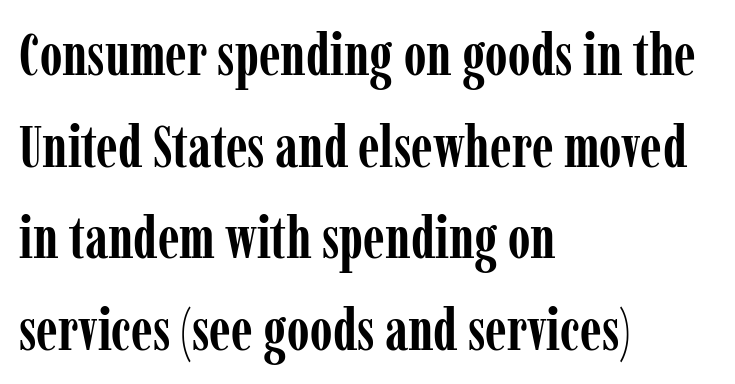
Q: Is the text bold? A: Yes.
Q: Is the text italic (slanted)? A: No, it is upright.
Q: Is the typeface a serif or a sans-serif typeface? A: Serif.
Q: Is the text underlined? A: No.
Q: How is the paragraph aligned? A: Left-aligned.
Q: Is the spacing between letters normal or unusually wide? A: Normal.
Q: Is the spacing between lines tight, normal or loose? A: Normal.
Q: Width (condensed, normal, or wide)? A: Condensed.
Q: Stroke contrast? A: Low.
Q: x-height? A: Medium.
Q: Monospaced? A: No.
